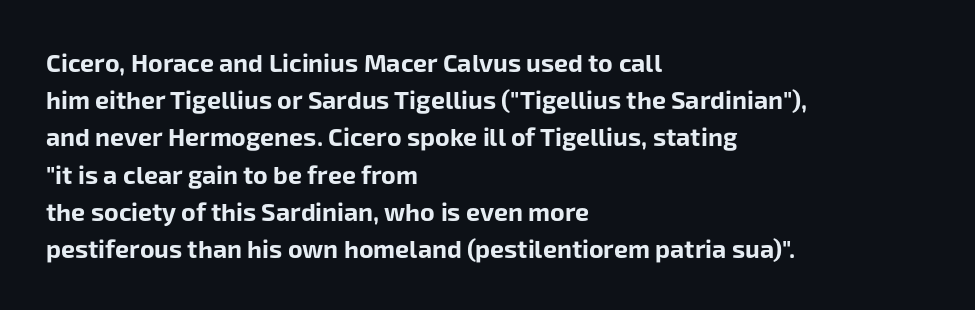
The image shows 25 px bold type, upright; set left-aligned, normal line spacing (1.49x), normal letter spacing, not underlined.
